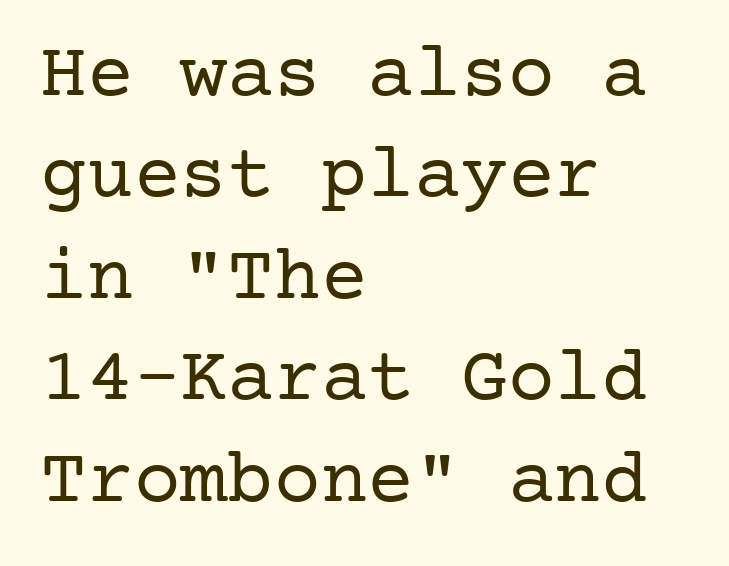
Q: Is the text bold? A: No.
Q: Is the text italic (slanted)? A: No, it is upright.
Q: Is the typeface a serif or a sans-serif typeface? A: Serif.
Q: Is the text underlined? A: No.
Q: How is the paragraph aligned? A: Left-aligned.
Q: Is the spacing between letters normal or unusually wide? A: Normal.
Q: Is the spacing between lines tight, normal or loose? A: Normal.
Q: Width (condensed, normal, or wide)? A: Normal.
Q: Stroke contrast? A: Low.
Q: x-height? A: Medium.
